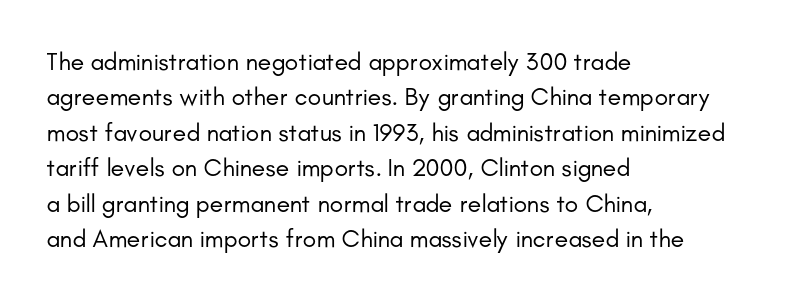
{"italic": "no", "bold": "no", "underline": "no", "align": "left", "line_spacing": "normal", "line_spacing_ratio": 1.42, "letter_spacing": "normal", "letter_spacing_em": 0.0, "glyph_px": 25}
